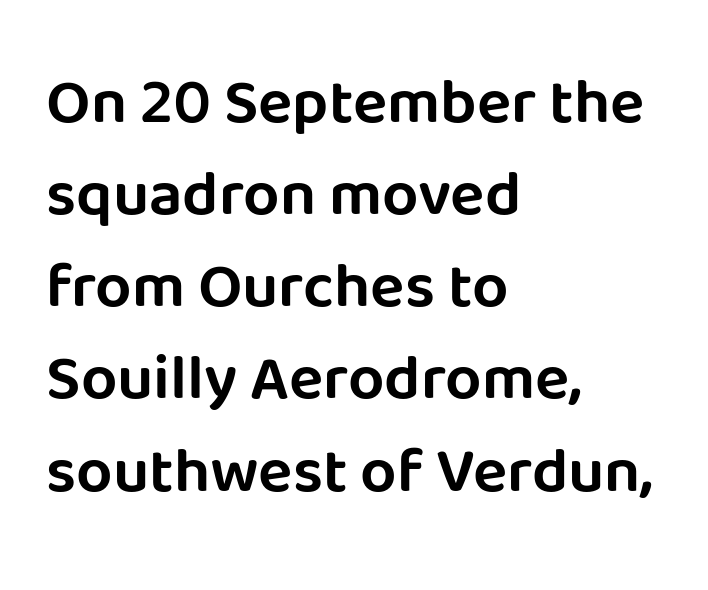
Q: Is the text italic (slanted)? A: No, it is upright.
Q: Is the typeface a serif or a sans-serif typeface? A: Sans-serif.
Q: Is the text underlined? A: No.
Q: How is the paragraph aligned? A: Left-aligned.
Q: Is the spacing between letters normal or unusually wide? A: Normal.
Q: Is the spacing between lines tight, normal or loose? A: Normal.
Q: Width (condensed, normal, or wide)? A: Normal.
Q: Stroke contrast? A: Low.
Q: x-height? A: Large.
Q: Monospaced? A: No.
